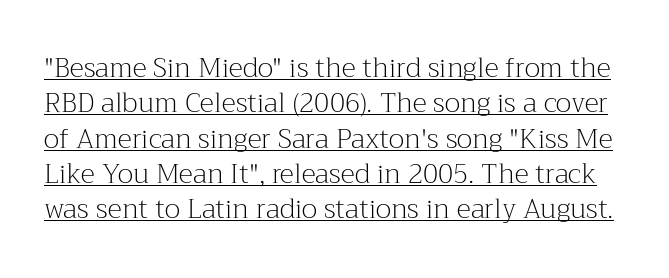
{"italic": "no", "bold": "no", "underline": "yes", "line_spacing": "normal", "line_spacing_ratio": 1.31, "letter_spacing": "normal", "letter_spacing_em": 0.0, "glyph_px": 27}
